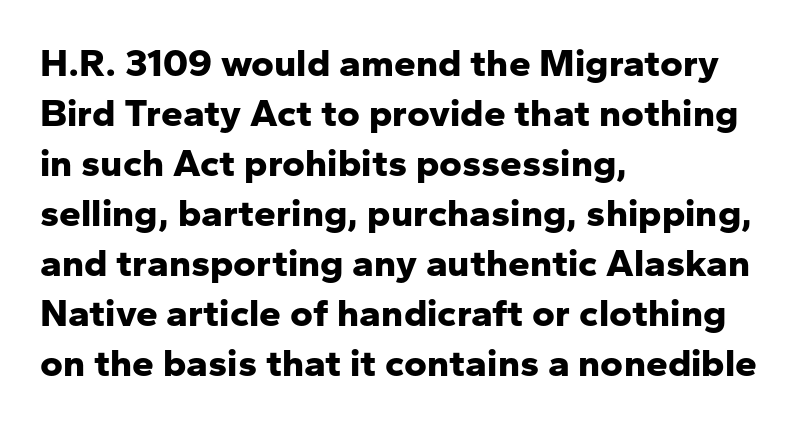
The image shows 39 px bold sans-serif type, upright; set left-aligned, normal line spacing (1.28x), normal letter spacing, not underlined; low stroke contrast and a medium x-height.
